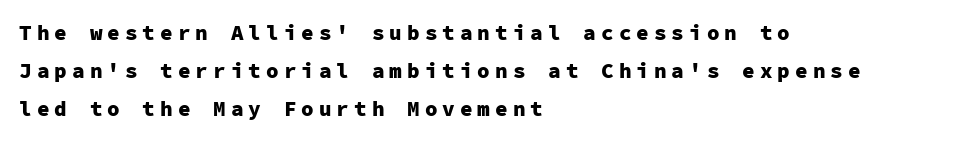
Q: Is the text bold? A: Yes.
Q: Is the text italic (slanted)? A: No, it is upright.
Q: Is the text underlined? A: No.
Q: How is the paragraph aligned? A: Left-aligned.
Q: Is the spacing between letters normal or unusually wide? A: Unusually wide.
